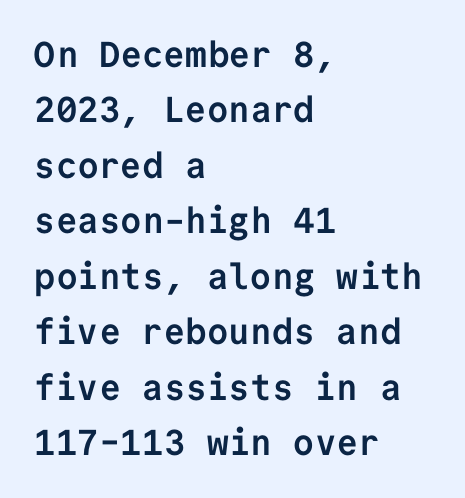
The image shows 36 px semibold sans-serif type, upright, monospaced; set left-aligned, normal line spacing (1.54x), normal letter spacing, not underlined; low stroke contrast and a medium x-height.
